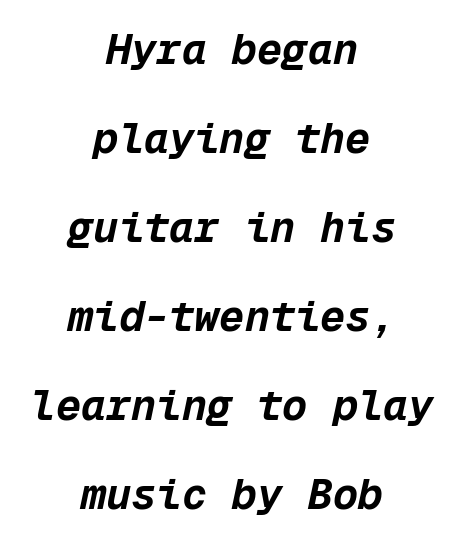
A student would call this center alignment; a typographer would say set centered. Baseline-to-baseline distance is far greater than the letter height. You could count columns in this text — the font is strictly monospaced. The axis of the letterforms is tilted away from vertical.
